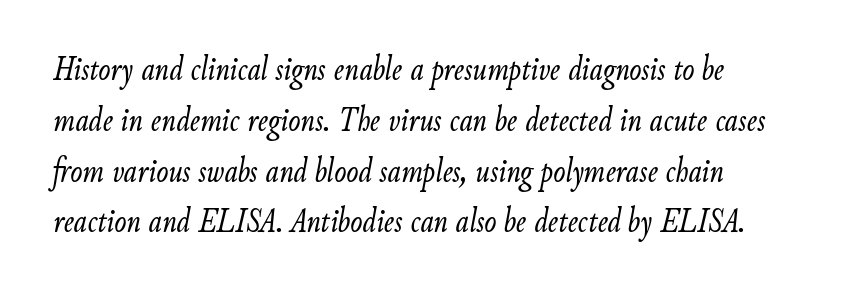
Q: Is the text bold? A: No.
Q: Is the text italic (slanted)? A: Yes, it leans right by about 9 degrees.
Q: Is the text underlined? A: No.
Q: Is the spacing between letters normal or unusually wide? A: Normal.
Q: Is the spacing between lines tight, normal or loose? A: Normal.
Q: Width (condensed, normal, or wide)? A: Condensed.
Q: Stroke contrast? A: Low.
Q: x-height? A: Small.
Q: Monospaced? A: No.
